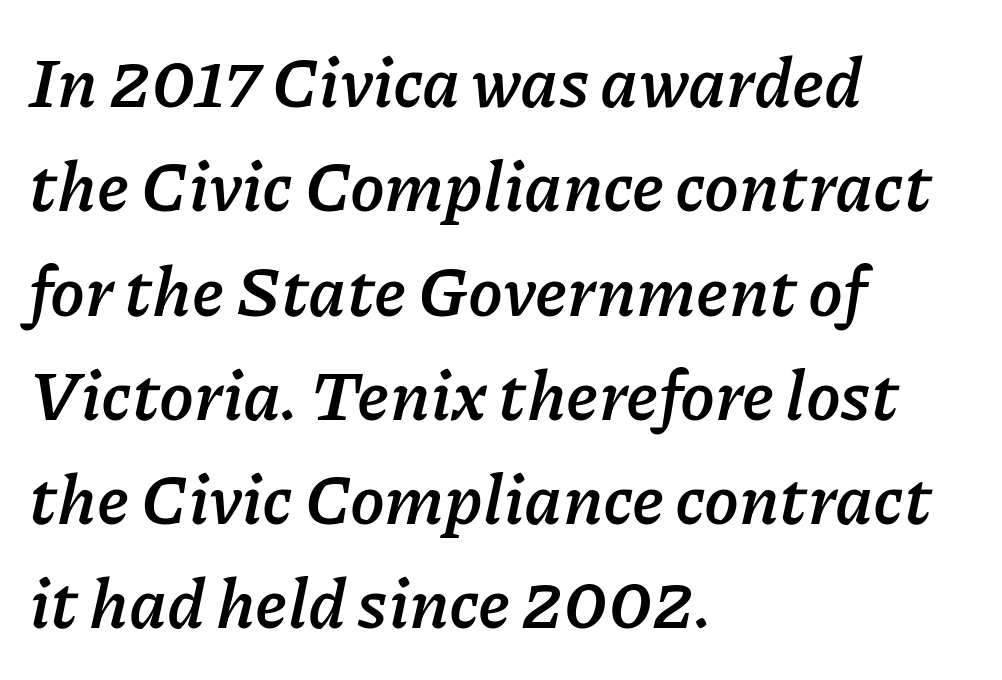
The image shows 70 px semibold type, italic (leaning right); set left-aligned, normal line spacing (1.49x), normal letter spacing, not underlined; low stroke contrast and a medium x-height.
